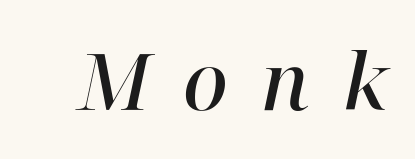
Each letter keeps its own natural width here, so spacing adapts to shape. In terms of weight, the rendering is demibold, just under bold. A typesetter would label this face a serif. The face used here is rendered with a markedly widened letterfit. Anything drawn beneath the words? Only blank space. You can tell it's italic because the verticals aren't actually vertical.
